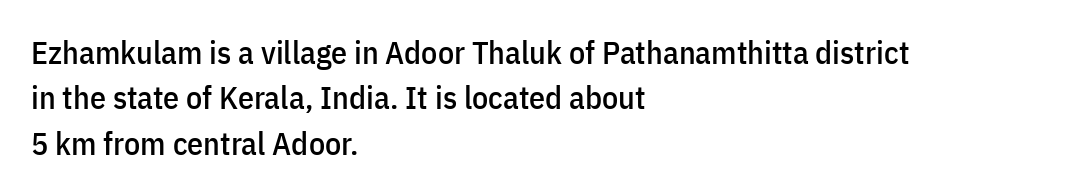
{"serif": "no", "italic": "no", "width": "condensed", "stroke_contrast": "low", "x_height": "medium", "monospaced": "no", "underline": "no", "align": "left", "line_spacing": "normal", "line_spacing_ratio": 1.42, "letter_spacing": "normal", "letter_spacing_em": 0.0, "glyph_px": 32}
